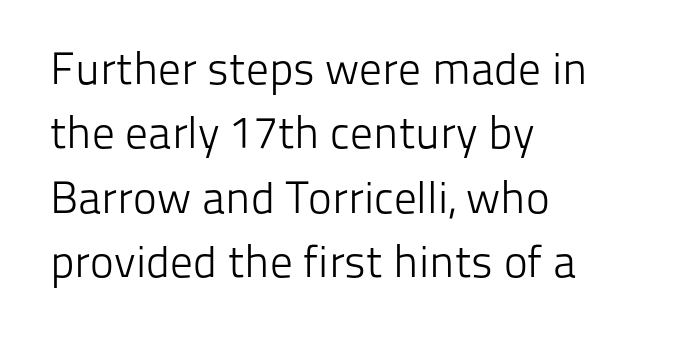
The image shows 45 px light sans-serif type, upright; set left-aligned, normal line spacing (1.43x), normal letter spacing, not underlined; low stroke contrast and a medium x-height.
